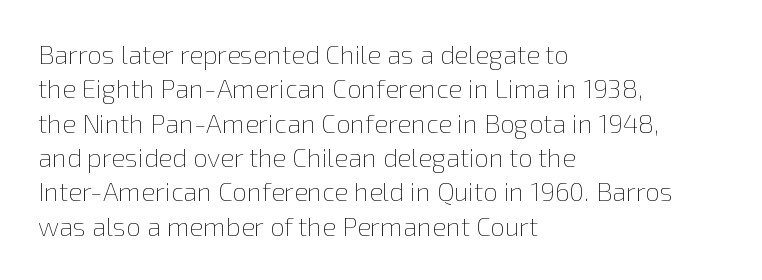
{"italic": "no", "bold": "no", "underline": "no", "align": "left", "line_spacing": "normal", "line_spacing_ratio": 1.32, "letter_spacing": "normal", "letter_spacing_em": 0.0, "glyph_px": 26}
